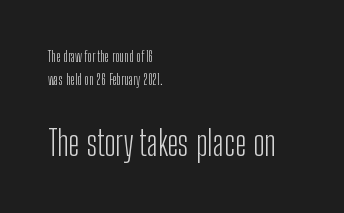
{"serif": "no", "italic": "no", "bold": "no", "weight": "light", "width": "condensed", "stroke_contrast": "low", "x_height": "medium", "monospaced": "no", "underline": "no", "align": "left", "line_spacing": "normal", "line_spacing_ratio": 1.62, "letter_spacing": "normal", "letter_spacing_em": 0.0, "larger_block": "second", "size_ratio": 2.5, "glyph_px": 35}
